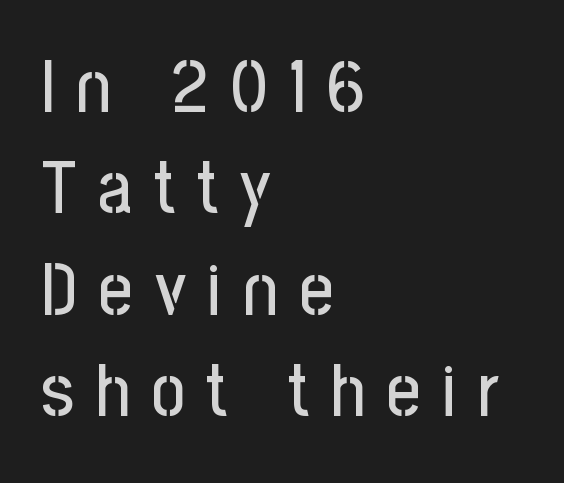
Q: Is the text italic (slanted)? A: No, it is upright.
Q: Is the typeface a serif or a sans-serif typeface? A: Sans-serif.
Q: Is the text underlined? A: No.
Q: How is the paragraph aligned? A: Left-aligned.
Q: Is the spacing between letters normal or unusually wide? A: Unusually wide.
Q: Is the spacing between lines tight, normal or loose? A: Normal.
Q: Width (condensed, normal, or wide)? A: Condensed.
Q: Stroke contrast? A: Low.
Q: x-height? A: Medium.
Q: Monospaced? A: No.
